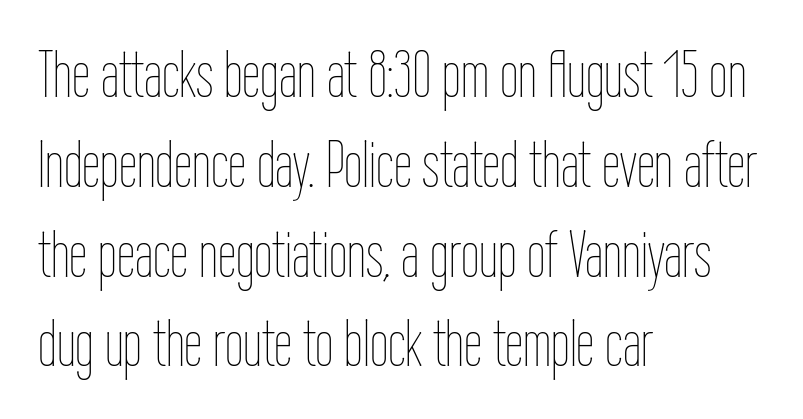
{"italic": "no", "bold": "no", "weight": "thin", "width": "condensed", "stroke_contrast": "low", "x_height": "medium", "monospaced": "no", "underline": "no", "align": "left", "line_spacing": "normal", "line_spacing_ratio": 1.36, "letter_spacing": "normal", "letter_spacing_em": 0.0, "glyph_px": 66}
